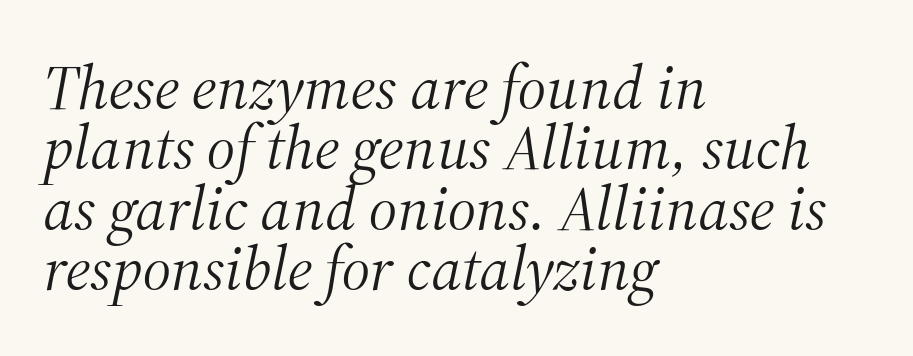
{"serif": "yes", "italic": "yes", "lean": "right", "slant_degrees": 12, "bold": "no", "weight": "light", "width": "normal", "stroke_contrast": "medium", "x_height": "medium", "monospaced": "no", "underline": "no", "align": "left", "line_spacing": "tight", "line_spacing_ratio": 0.96, "letter_spacing": "normal", "letter_spacing_em": 0.0, "glyph_px": 63}
